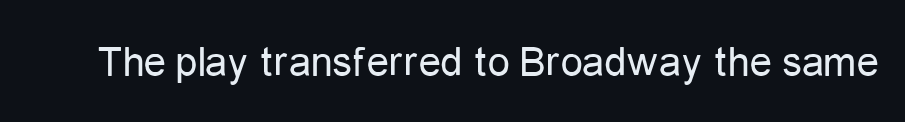
The letterforms sit shoulder to shoulder at normal distance. Typographically, this falls in the sans-serif category. Each row of text sits above clean, open space. Varying glyph widths throughout — classic text-font behaviour. A typesetter would mark this as roman, not italic.
